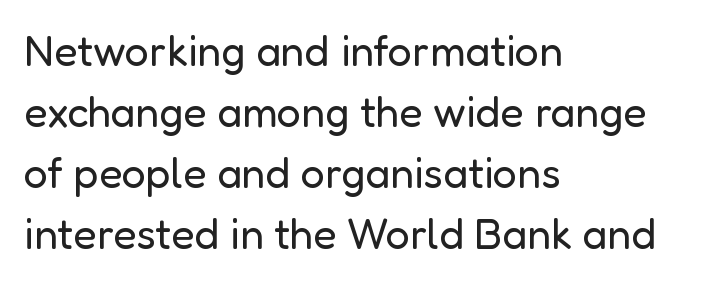
No extra tracking has been applied to these lines. All the whitespace from short lines collects on the right. Lines of text with bare space underneath. Letters have the restrained weight of plain body copy at most.
